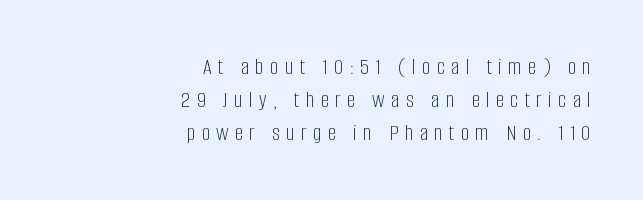
The strokes are not fattened; the text isn't bold. The tracking jumps out immediately: characters are airy and widely separated. Evenly set lines give the paragraph a standard silhouette. The setting favours the right margin, as signatures and pull-quotes sometimes do. Glance below the letters and you will spot only blank space. Every stem runs plumb, perpendicular to the baseline.
